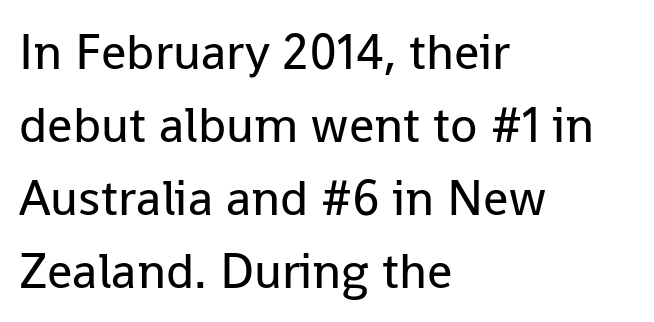
The image shows 50 px regular-weight sans-serif type, upright; set left-aligned, normal line spacing (1.46x), normal letter spacing, not underlined; low stroke contrast and a medium x-height.
